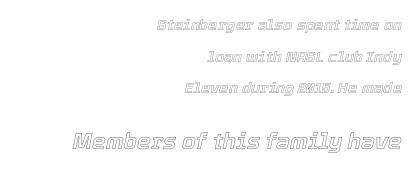
Just letters on the line, the space beneath them empty. Italic? Definitely — the glyphs are oblique. Whoever set this made the second block the dominant, larger element. The vertical gap from one line to the next is large. These lines stack with their right ends in a neat column. The face used here is rendered with its standard letterfit.
